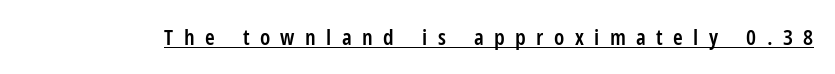
The image shows 22 px text type, upright; set unusually wide letter spacing (+0.47 em), underlined.
